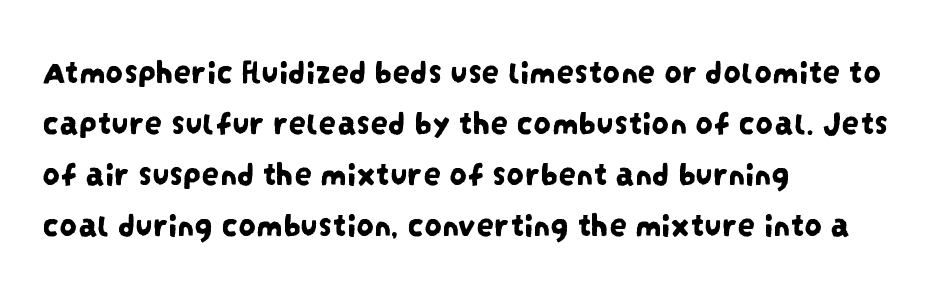
The image shows 35 px condensed sans-serif type; set left-aligned, normal line spacing (1.46x), normal letter spacing, not underlined; low stroke contrast and a large x-height.
